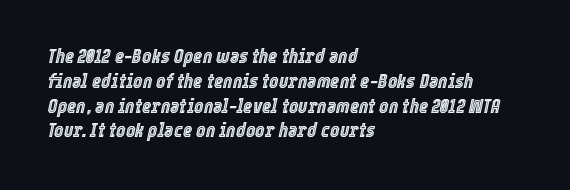
The image shows 20 px text type, italic (leaning right); set left-aligned, line spacing 1.24x, normal letter spacing, not underlined.
